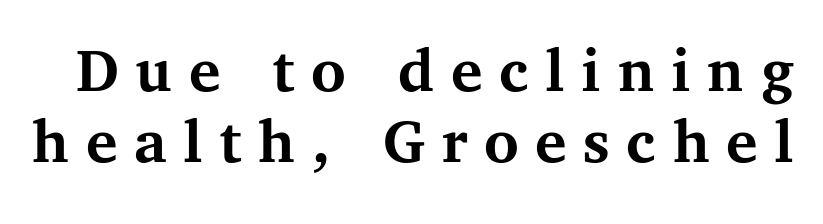
The image shows 66 px semibold serif type, upright; set tight line spacing (1.07x), unusually wide letter spacing (+0.25 em), not underlined; medium stroke contrast and a medium x-height.
